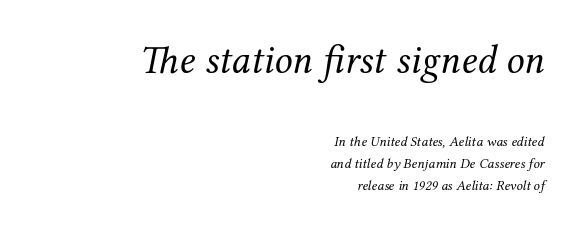
Look at the glyph heights: the upper group is clearly the bigger setting. The area under the type is left untouched. If you measured baseline to baseline, you'd find a middling distance. Summary of weight: not heavy and not bold. The font family rendered here belongs to the serif group. The horizontal fit of the characters is conventional and even.
